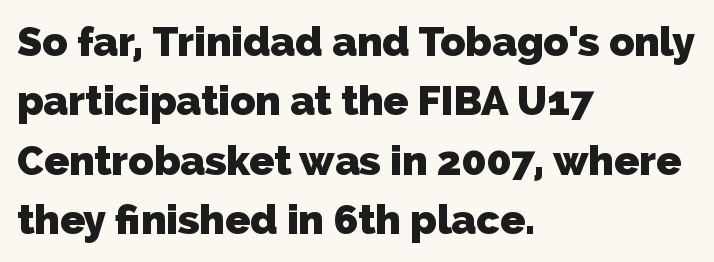
Words appear dense and cohesive because spacing is normal. Horizontally, the lines are justified to the leading edge only. Rule under the text: the space is simply empty. The lines sit at an ordinary, default distance from one another. Examine the stroke ends and you'll find no serifs.
